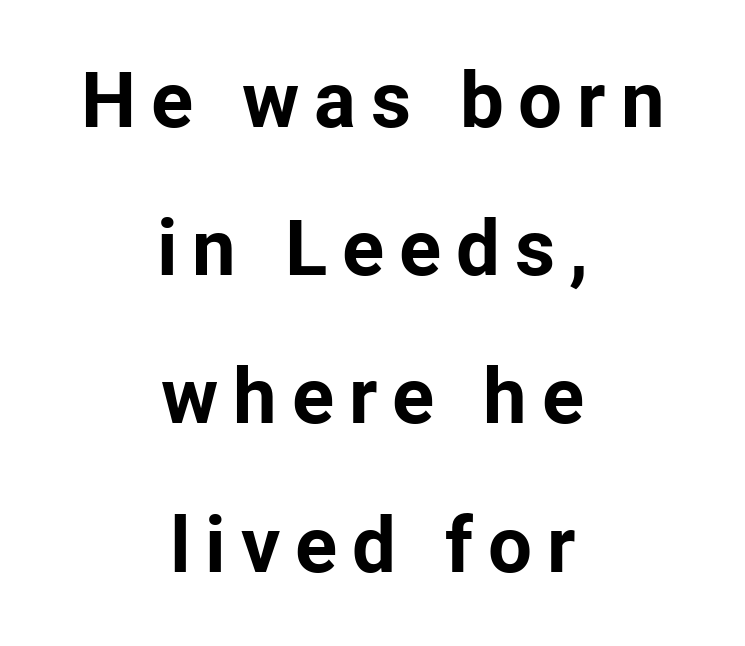
{"serif": "no", "italic": "no", "bold": "yes", "weight": "bold", "width": "normal", "stroke_contrast": "low", "x_height": "medium", "monospaced": "no", "underline": "no", "align": "center", "line_spacing": "loose", "line_spacing_ratio": 1.9, "glyph_px": 78}
